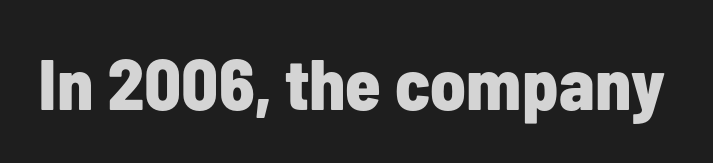
Looks like regular typesetting: each glyph gets only the width it needs. Letterform terminals end flat and unadorned throughout the passage. Italic? Not at all — the glyphs are vertical. The strip under each line holds only bare page.
